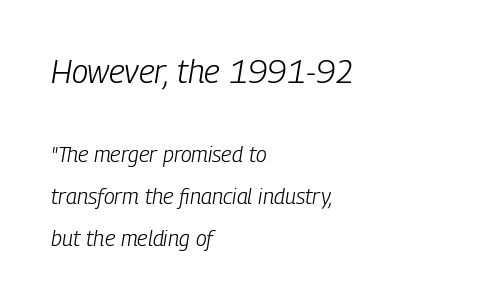
Q: Is the text bold? A: No.
Q: Is the text italic (slanted)? A: Yes, it leans right by about 9 degrees.
Q: Is the text underlined? A: No.
Q: How is the paragraph aligned? A: Left-aligned.
Q: Is the spacing between letters normal or unusually wide? A: Normal.
Q: Is the spacing between lines tight, normal or loose? A: Loose.
Q: Which block of text is set in a larger size, the first (top) or the second (bottom)? A: The first (top) one.
Q: Width (condensed, normal, or wide)? A: Condensed.
Q: Stroke contrast? A: Low.
Q: x-height? A: Medium.
Q: Monospaced? A: No.
